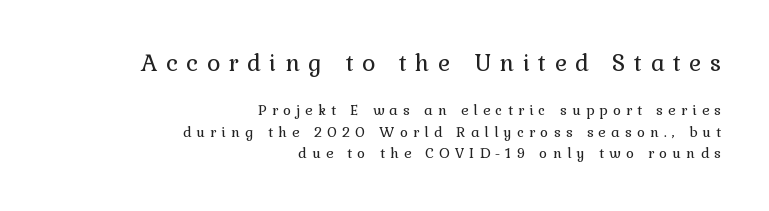
The image shows 23 px text type, upright; set right-aligned, normal line spacing (1.52x), unusually wide letter spacing (+0.37 em), not underlined; the first (top) block is 1.64x larger.
